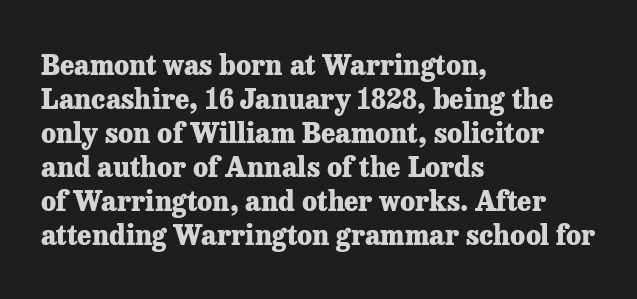
Q: Is the text bold? A: Yes.
Q: Is the text italic (slanted)? A: No, it is upright.
Q: Is the text underlined? A: No.
Q: How is the paragraph aligned? A: Left-aligned.
Q: Is the spacing between letters normal or unusually wide? A: Normal.
Q: Is the spacing between lines tight, normal or loose? A: Normal.
